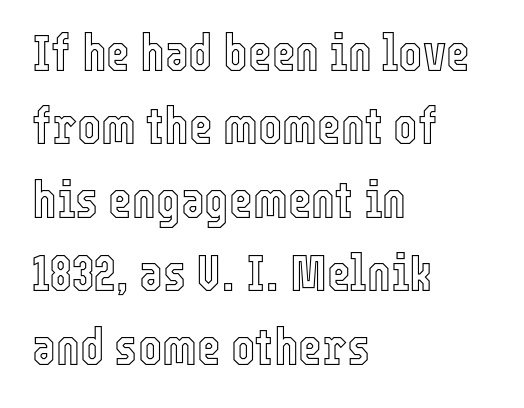
The leading is moderate, giving the passage an even texture. Default kerning and tracking; the words read as compact shapes. Nobody drew a line under any word here. The rendering uses natural spacing where letterforms have individual widths. Every stem runs plumb, perpendicular to the baseline. Left-aligned paragraph, ragged on the right.
